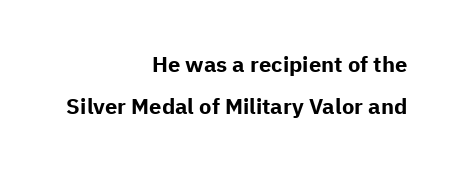
{"italic": "no", "bold": "yes", "underline": "no", "align": "right", "line_spacing_ratio": 1.89, "letter_spacing": "normal", "letter_spacing_em": 0.0, "glyph_px": 22}
